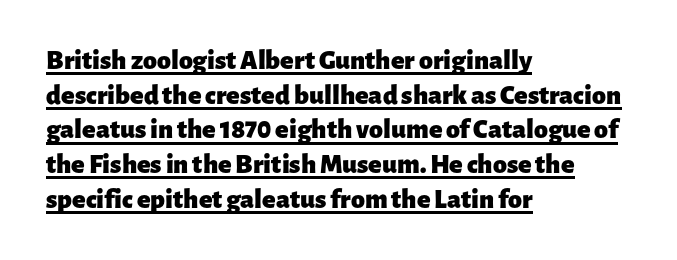
The image shows 28 px heavy sans-serif type, upright; set left-aligned, line spacing 1.24x, normal letter spacing, underlined; low stroke contrast and a medium x-height.
